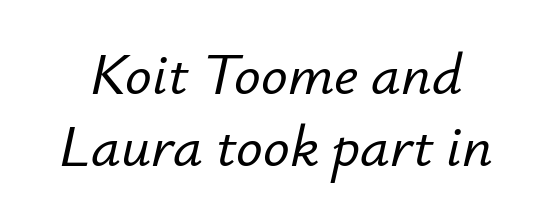
Q: Is the text italic (slanted)? A: Yes, it leans right by about 12 degrees.
Q: Is the text underlined? A: No.
Q: Is the spacing between letters normal or unusually wide? A: Normal.
Q: Width (condensed, normal, or wide)? A: Normal.
Q: Stroke contrast? A: Low.
Q: x-height? A: Small.
Q: Monospaced? A: No.
